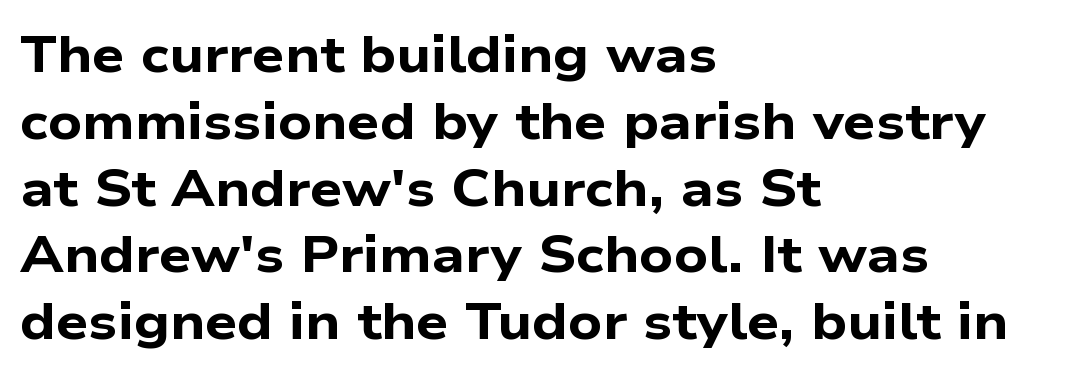
Reading down the column, the eye jumps a familiar distance to each next line. Unmarked baselines from the first word to the last. Strokes here are thick enough to call this a true bold. The gaps between neighbouring characters are ordinary and unremarkable.
